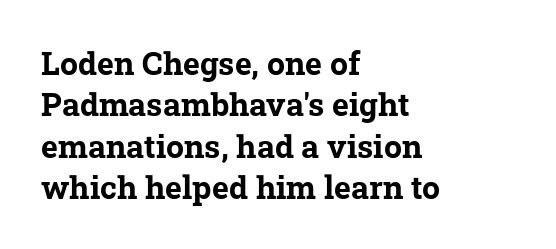
{"serif": "yes", "bold": "yes", "weight": "bold", "width": "normal", "stroke_contrast": "low", "x_height": "medium", "monospaced": "no", "underline": "no", "align": "left", "line_spacing": "normal", "line_spacing_ratio": 1.29, "letter_spacing": "normal", "letter_spacing_em": 0.0, "glyph_px": 32}
